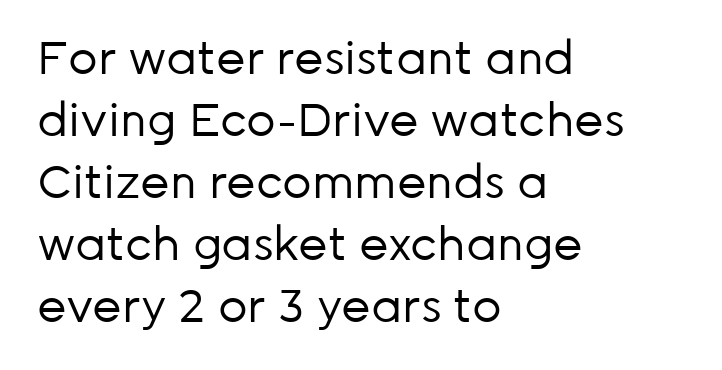
The image shows 46 px regular-weight sans-serif type, upright; set left-aligned, normal line spacing (1.35x), normal letter spacing, not underlined; low stroke contrast and a medium x-height.
